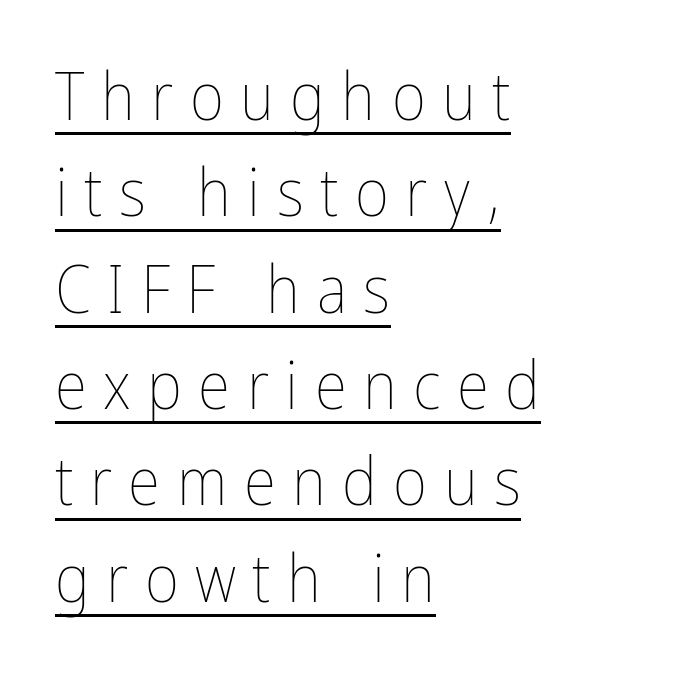
{"italic": "no", "bold": "no", "weight": "thin", "width": "condensed", "stroke_contrast": "low", "x_height": "medium", "monospaced": "no", "underline": "yes", "align": "left", "line_spacing": "normal", "line_spacing_ratio": 1.46, "letter_spacing": "wide", "letter_spacing_em": 0.25, "glyph_px": 66}
